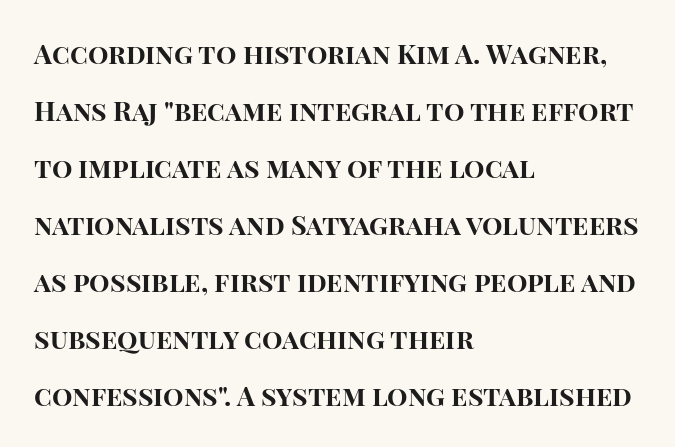
{"italic": "no", "bold": "yes", "underline": "no", "align": "left", "line_spacing": "loose", "line_spacing_ratio": 2.11, "letter_spacing": "normal", "letter_spacing_em": 0.0, "glyph_px": 27}
